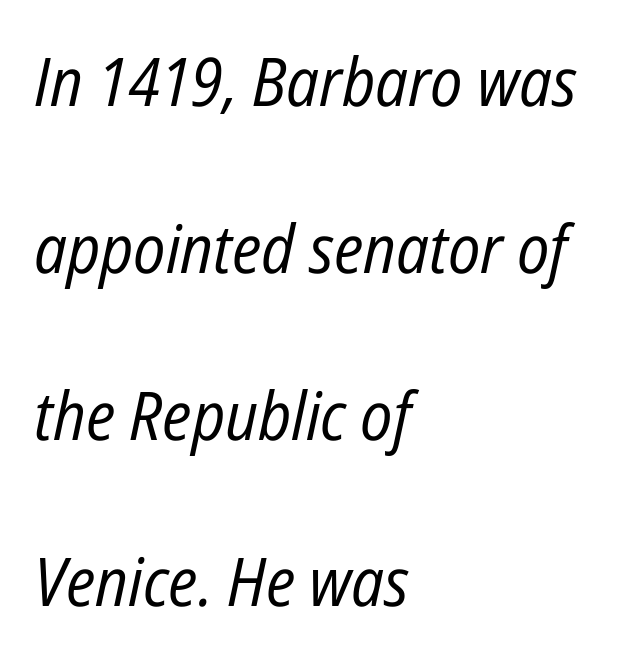
{"italic": "yes", "lean": "right", "slant_degrees": 12, "bold": "no", "weight": "regular", "width": "condensed", "stroke_contrast": "low", "x_height": "medium", "monospaced": "no", "underline": "no", "align": "left", "line_spacing": "loose", "line_spacing_ratio": 2.49, "letter_spacing": "normal", "letter_spacing_em": 0.0, "glyph_px": 67}
